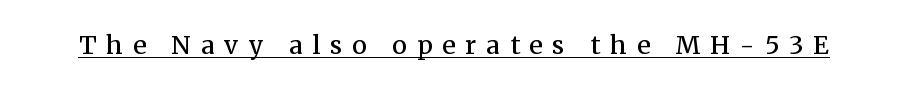
Upright lettering throughout. Observe the wide spacing: letters keep a clear distance from each other. Quick note: underline on. This is moderately heavy type, rendered in semibold.
